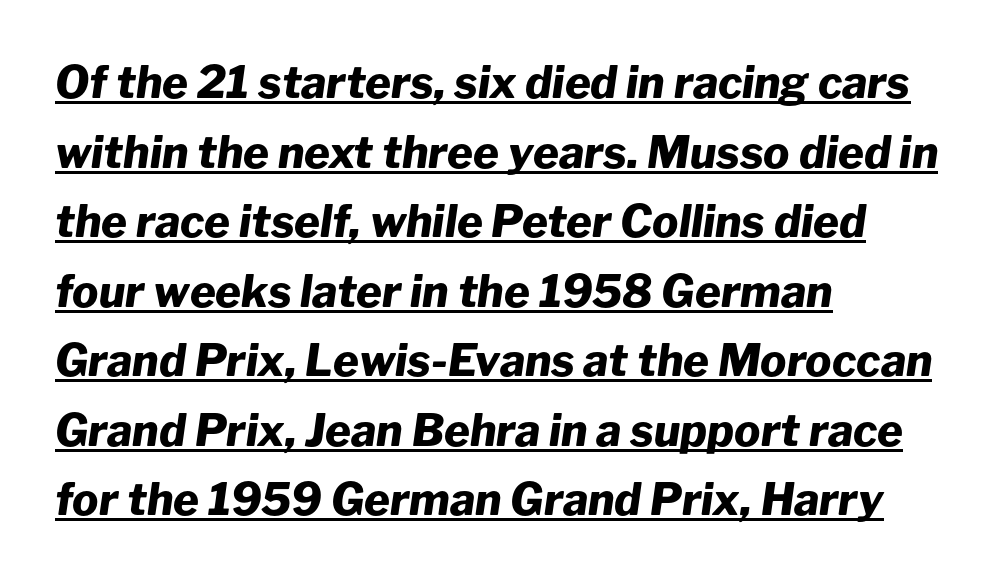
The image shows 44 px heavy type, italic (leaning right); set left-aligned, normal line spacing (1.58x), normal letter spacing, underlined; low stroke contrast and a medium x-height.
